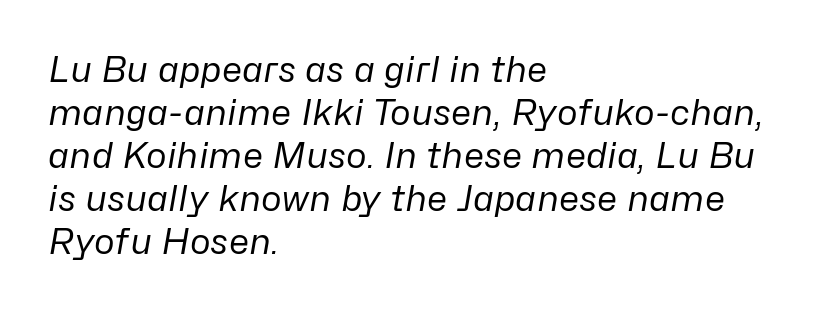
Descenders are the only things crossing below the line. Compared with ordinary roman type, these characters are visibly tilted. Unbolded letterforms with no extra heft. Here the glyphs are tracked normally, forming tight word shapes. Looks like regular typesetting: each glyph gets only the width it needs. Notice how the passage keeps a crisp vertical edge on the left only.
